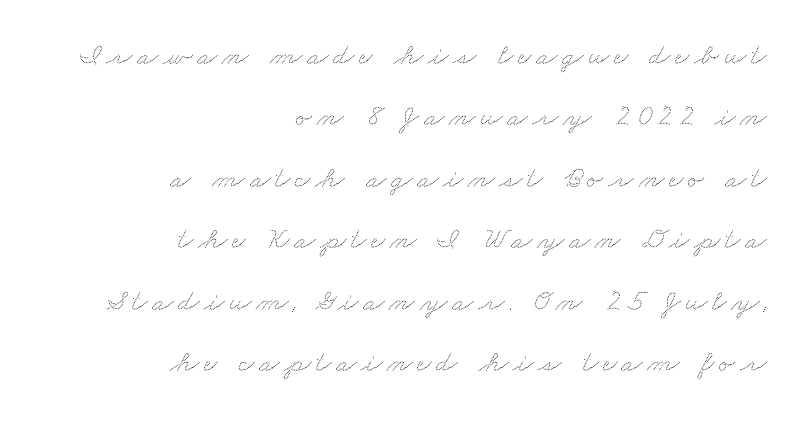
The image shows 30 px wide type; set right-aligned, loose line spacing (2.05x), not underlined; low stroke contrast and a small x-height.
